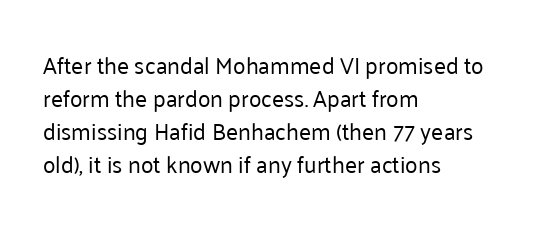
Q: Is the text bold? A: No.
Q: Is the text italic (slanted)? A: No, it is upright.
Q: Is the text underlined? A: No.
Q: How is the paragraph aligned? A: Left-aligned.
Q: Is the spacing between letters normal or unusually wide? A: Normal.
Q: Is the spacing between lines tight, normal or loose? A: Normal.
